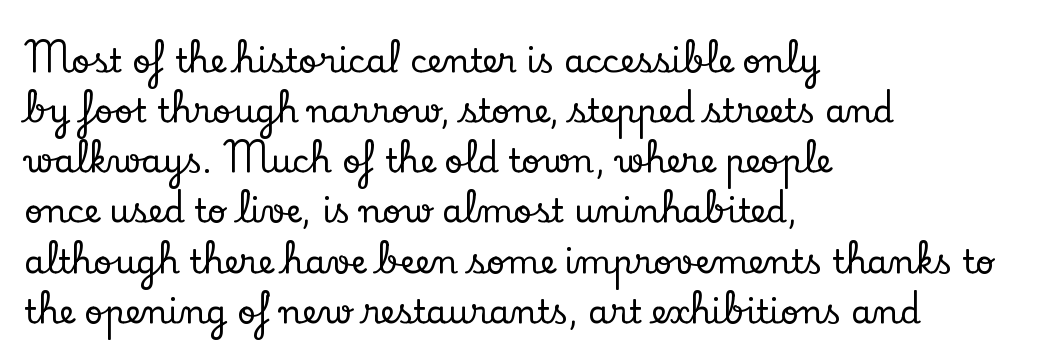
Q: Is the text italic (slanted)? A: No, it is upright.
Q: Is the typeface a serif or a sans-serif typeface? A: Serif.
Q: Is the text underlined? A: No.
Q: How is the paragraph aligned? A: Left-aligned.
Q: Is the spacing between letters normal or unusually wide? A: Normal.
Q: Is the spacing between lines tight, normal or loose? A: Normal.
Q: Width (condensed, normal, or wide)? A: Normal.
Q: Stroke contrast? A: Low.
Q: x-height? A: Small.
Q: Monospaced? A: No.
